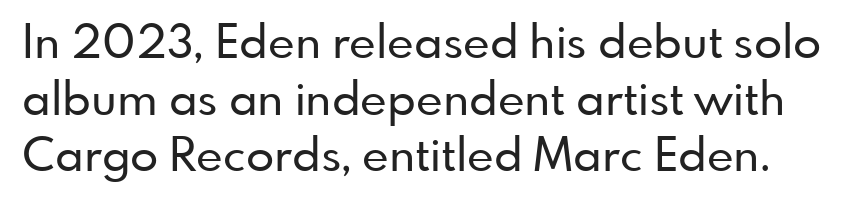
Q: Is the text italic (slanted)? A: No, it is upright.
Q: Is the typeface a serif or a sans-serif typeface? A: Sans-serif.
Q: Is the text underlined? A: No.
Q: Is the spacing between letters normal or unusually wide? A: Normal.
Q: Width (condensed, normal, or wide)? A: Normal.
Q: Stroke contrast? A: Low.
Q: x-height? A: Small.
Q: Monospaced? A: No.
